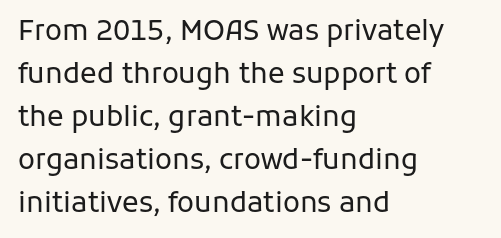
Q: Is the text bold? A: No.
Q: Is the text italic (slanted)? A: No, it is upright.
Q: Is the typeface a serif or a sans-serif typeface? A: Sans-serif.
Q: Is the text underlined? A: No.
Q: How is the paragraph aligned? A: Left-aligned.
Q: Is the spacing between letters normal or unusually wide? A: Normal.
Q: Is the spacing between lines tight, normal or loose? A: Normal.
Q: Width (condensed, normal, or wide)? A: Normal.
Q: Stroke contrast? A: Low.
Q: x-height? A: Medium.
Q: Monospaced? A: No.
